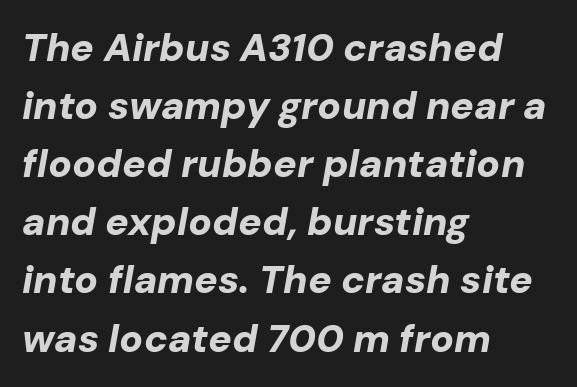
Q: Is the text bold? A: Yes.
Q: Is the text italic (slanted)? A: Yes, it leans right by about 10 degrees.
Q: Is the text underlined? A: No.
Q: How is the paragraph aligned? A: Left-aligned.
Q: Is the spacing between letters normal or unusually wide? A: Normal.
Q: Is the spacing between lines tight, normal or loose? A: Normal.
Q: Width (condensed, normal, or wide)? A: Normal.
Q: Stroke contrast? A: Low.
Q: x-height? A: Medium.
Q: Monospaced? A: No.
